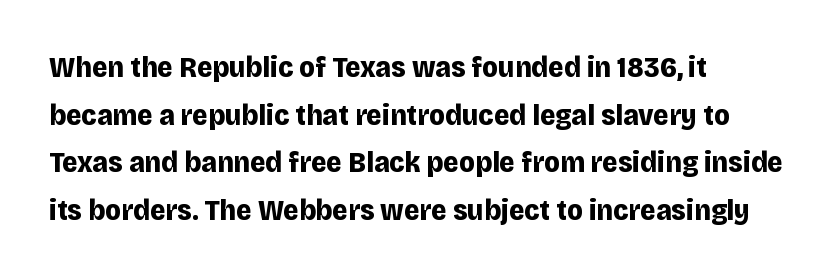
The space directly below the letters is spotless. Is this a fixed-width face? No — the glyphs have proportional, varying widths. The lines sit at an ordinary, default distance from one another. Notice how the passage keeps a crisp vertical edge on the left only. The type is set solid horizontally, with unmodified tracking.
